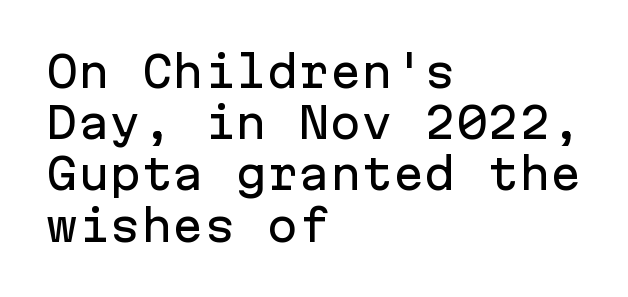
Q: Is the text italic (slanted)? A: No, it is upright.
Q: Is the typeface a serif or a sans-serif typeface? A: Sans-serif.
Q: Is the text underlined? A: No.
Q: How is the paragraph aligned? A: Left-aligned.
Q: Is the spacing between letters normal or unusually wide? A: Normal.
Q: Width (condensed, normal, or wide)? A: Normal.
Q: Stroke contrast? A: Low.
Q: x-height? A: Medium.
Q: Monospaced? A: Yes.
